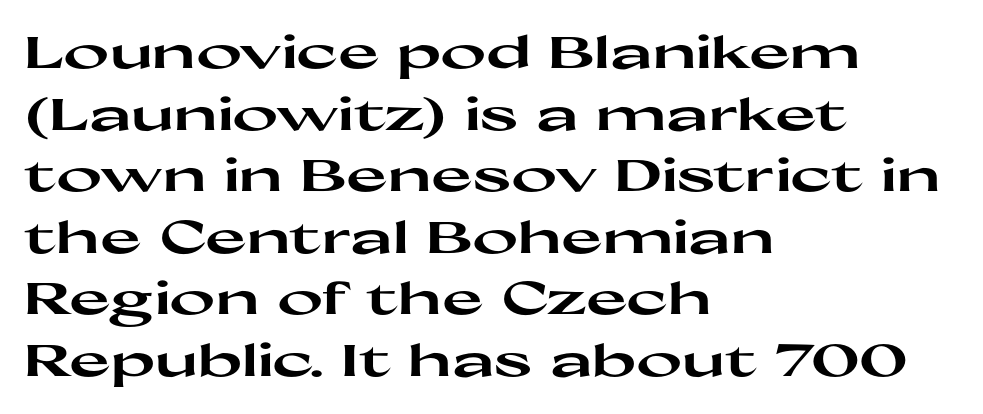
Q: Is the text bold? A: Yes.
Q: Is the text italic (slanted)? A: No, it is upright.
Q: Is the typeface a serif or a sans-serif typeface? A: Sans-serif.
Q: Is the text underlined? A: No.
Q: How is the paragraph aligned? A: Left-aligned.
Q: Is the spacing between letters normal or unusually wide? A: Normal.
Q: Is the spacing between lines tight, normal or loose? A: Normal.
Q: Width (condensed, normal, or wide)? A: Wide.
Q: Stroke contrast? A: High.
Q: x-height? A: Medium.
Q: Monospaced? A: No.
